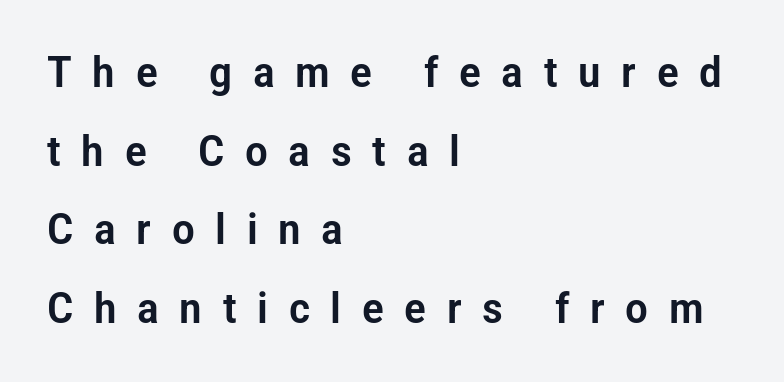
The image shows 43 px condensed sans-serif type, upright; set left-aligned, line spacing 1.83x, unusually wide letter spacing (+0.48 em), not underlined; low stroke contrast and a medium x-height.
